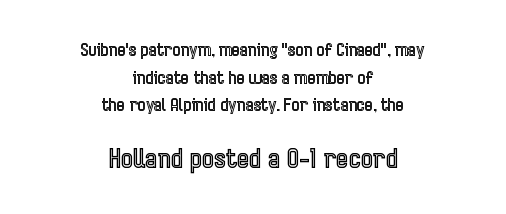
The image shows 26 px text type, upright; set centered, normal line spacing (1.63x), normal letter spacing, not underlined; the second (bottom) block is 1.53x larger.
